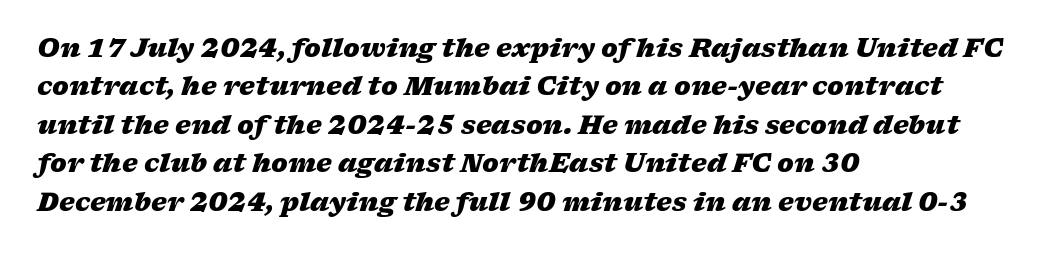
Q: Is the text bold? A: Yes.
Q: Is the text italic (slanted)? A: Yes, it leans right by about 17 degrees.
Q: Is the text underlined? A: No.
Q: How is the paragraph aligned? A: Left-aligned.
Q: Is the spacing between letters normal or unusually wide? A: Normal.
Q: Is the spacing between lines tight, normal or loose? A: Normal.
